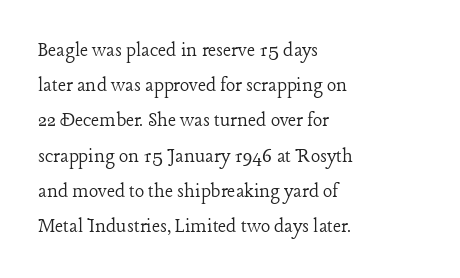
Q: Is the text bold? A: No.
Q: Is the text italic (slanted)? A: No, it is upright.
Q: Is the text underlined? A: No.
Q: How is the paragraph aligned? A: Left-aligned.
Q: Is the spacing between letters normal or unusually wide? A: Normal.
Q: Is the spacing between lines tight, normal or loose? A: Normal.
